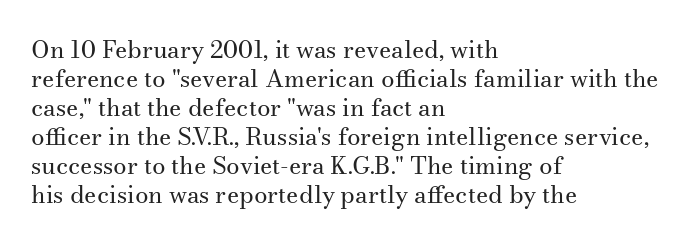
The strokes carry an ordinary text weight at most. Default kerning and tracking; the words read as compact shapes. The gap between lines stays unmarked. Does the lettering tilt? It doesn't — this is upright.
